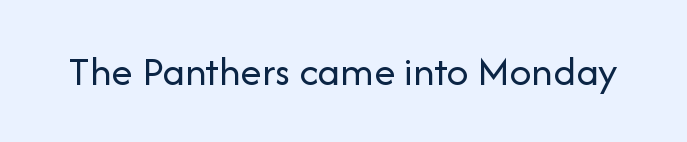
Q: Is the text bold? A: No.
Q: Is the text italic (slanted)? A: No, it is upright.
Q: Is the typeface a serif or a sans-serif typeface? A: Sans-serif.
Q: Is the text underlined? A: No.
Q: Is the spacing between letters normal or unusually wide? A: Normal.
Q: Width (condensed, normal, or wide)? A: Normal.
Q: Stroke contrast? A: Low.
Q: x-height? A: Medium.
Q: Monospaced? A: No.
